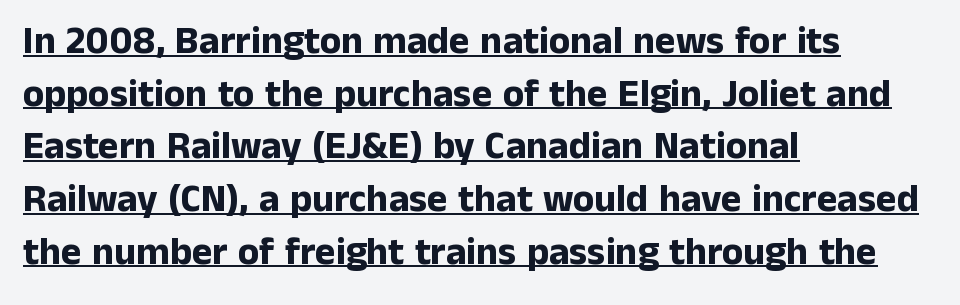
One glance says typical: line gaps are just what's usual. In terms of letterspacing, this is plain default setting. Typesetter's note: full bold, strokes at maximum text heaviness. The specimen includes a rule beneath the text block's lines. Is this a fixed-width face? No — the glyphs have proportional, varying widths. Style check: upright.
